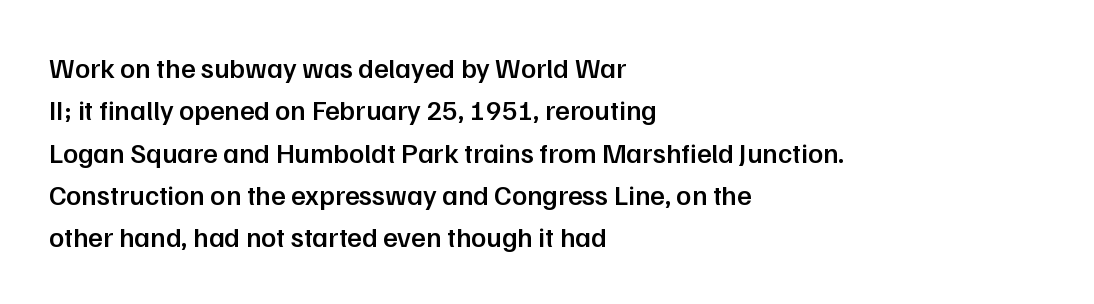
How are the letters spaced? Ordinarily, with no added tracking. This rendering features lettering with no underline. Note the varied advance widths — an 'i' is clearly narrower than an 'm'. These lines were composed using upright roman letters. A semibold gives these letters moderate extra thickness, short of bold.
